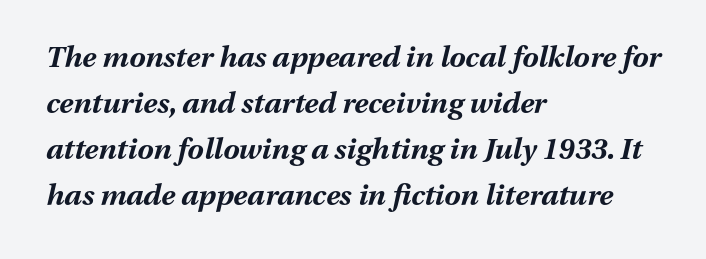
The image shows 29 px bold type, italic (leaning right); set left-aligned, normal line spacing (1.59x), normal letter spacing, not underlined; medium stroke contrast and a medium x-height.
